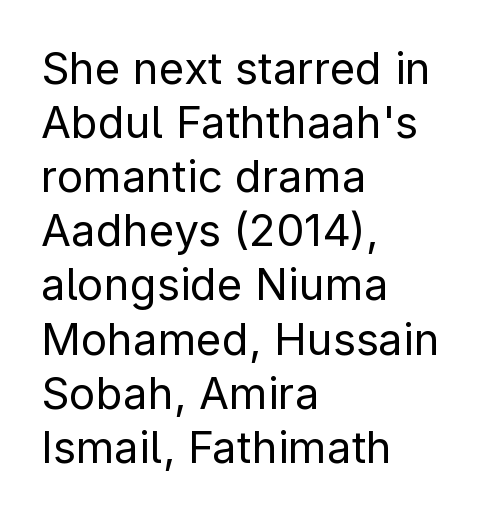
Q: Is the text bold? A: No.
Q: Is the text italic (slanted)? A: No, it is upright.
Q: Is the typeface a serif or a sans-serif typeface? A: Sans-serif.
Q: Is the text underlined? A: No.
Q: How is the paragraph aligned? A: Left-aligned.
Q: Is the spacing between letters normal or unusually wide? A: Normal.
Q: Width (condensed, normal, or wide)? A: Normal.
Q: Stroke contrast? A: Low.
Q: x-height? A: Medium.
Q: Monospaced? A: No.
